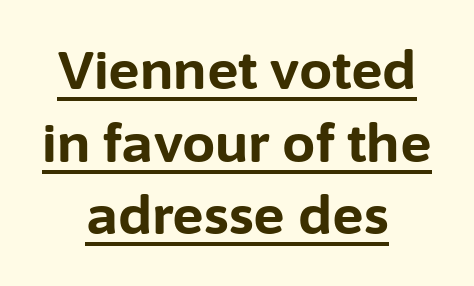
The image shows 53 px bold sans-serif type, upright; set centered, normal line spacing (1.37x), normal letter spacing, underlined; low stroke contrast and a medium x-height.
